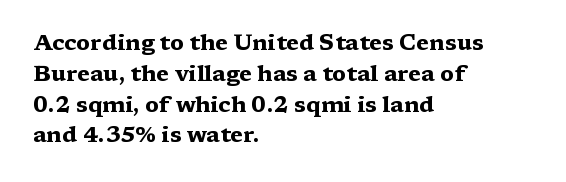
Q: Is the text bold? A: Yes.
Q: Is the text italic (slanted)? A: No, it is upright.
Q: Is the text underlined? A: No.
Q: How is the paragraph aligned? A: Left-aligned.
Q: Is the spacing between letters normal or unusually wide? A: Normal.
Q: Is the spacing between lines tight, normal or loose? A: Normal.
